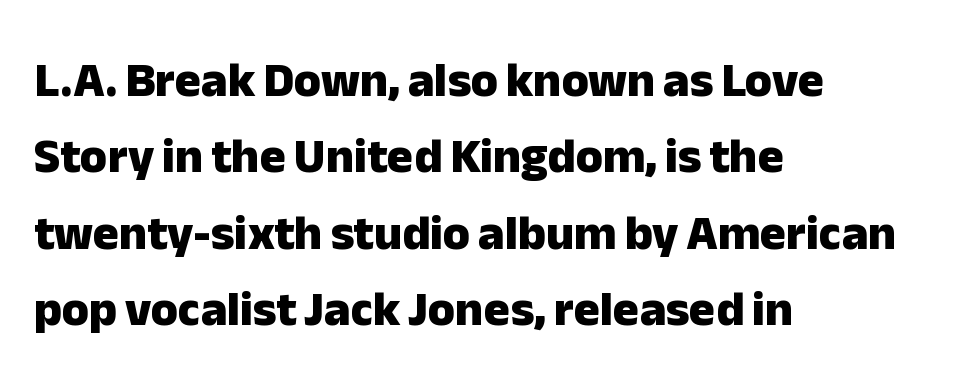
{"serif": "no", "italic": "no", "bold": "yes", "weight": "heavy", "width": "normal", "stroke_contrast": "low", "x_height": "medium", "monospaced": "no", "underline": "no", "align": "left", "line_spacing": "normal", "line_spacing_ratio": 1.56, "letter_spacing": "normal", "letter_spacing_em": 0.0, "glyph_px": 49}
